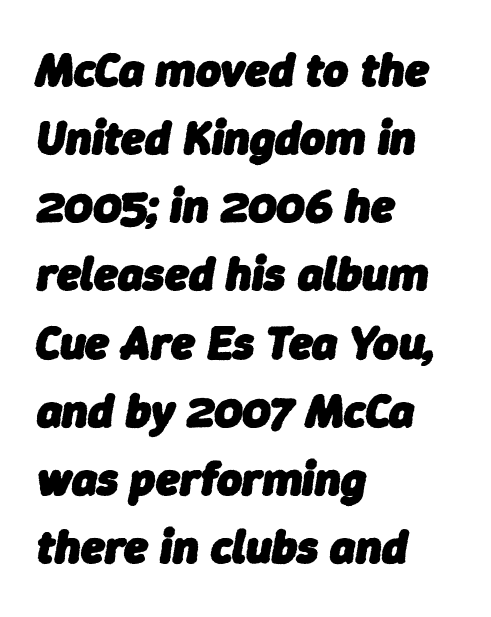
The image shows 48 px heavy type, italic (leaning right); set left-aligned, normal line spacing (1.42x), normal letter spacing, not underlined; low stroke contrast and a medium x-height.
